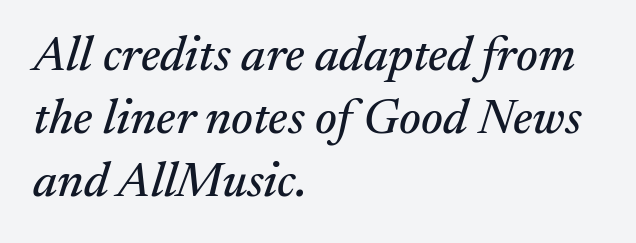
Serif or sans? Serif — the stroke terminals have little feet. The rendering uses natural spacing where letterforms have individual widths. Quick note: interline space is typical. Does extra space separate the letters? No, they use regular spacing. Descenders hang freely into open space.
